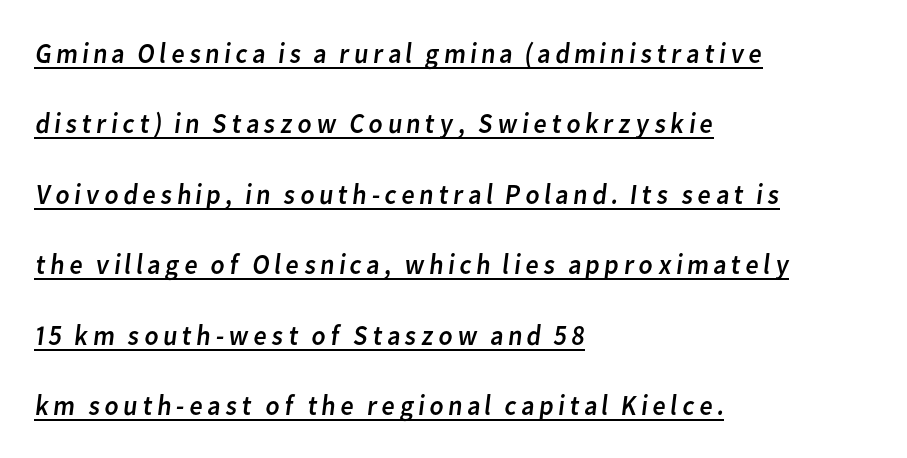
The image shows 29 px regular-weight sans-serif type; set left-aligned, loose line spacing (2.43x), underlined; low stroke contrast and a medium x-height.
